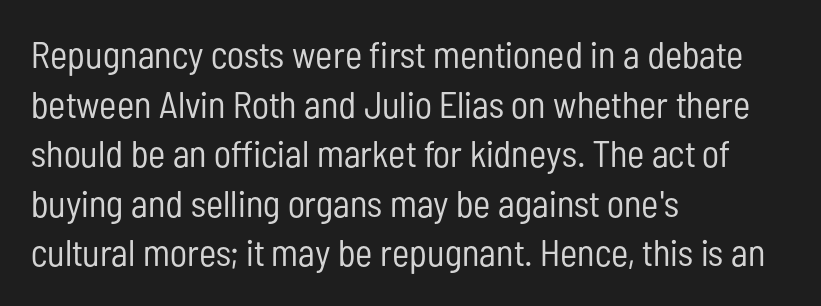
The image shows 37 px regular-weight, condensed sans-serif type, upright; set left-aligned, normal line spacing (1.34x), normal letter spacing, not underlined; low stroke contrast and a medium x-height.
